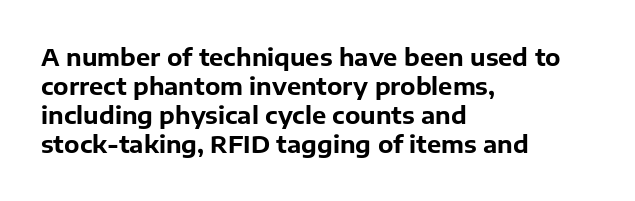
{"italic": "no", "bold": "yes", "underline": "no", "align": "left", "line_spacing_ratio": 1.21, "letter_spacing": "normal", "letter_spacing_em": 0.0, "glyph_px": 24}
